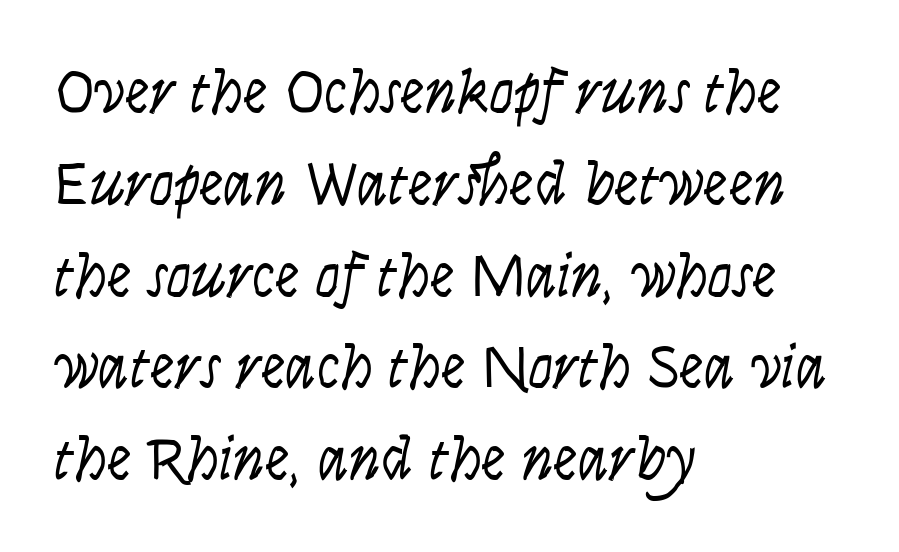
The image shows 62 px light, condensed type, italic (leaning right); set left-aligned, normal line spacing (1.48x), normal letter spacing, not underlined; low stroke contrast and a large x-height.
